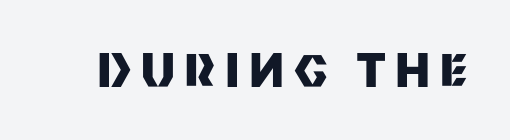
Letters rest on an invisible, unmarked baseline. A full-strength bold gives these letters their thick strokes. Varying glyph widths throughout — classic text-font behaviour. No feet cap the strokes, marking this as sans-serif type. Does the lettering tilt? It doesn't — this is upright.
